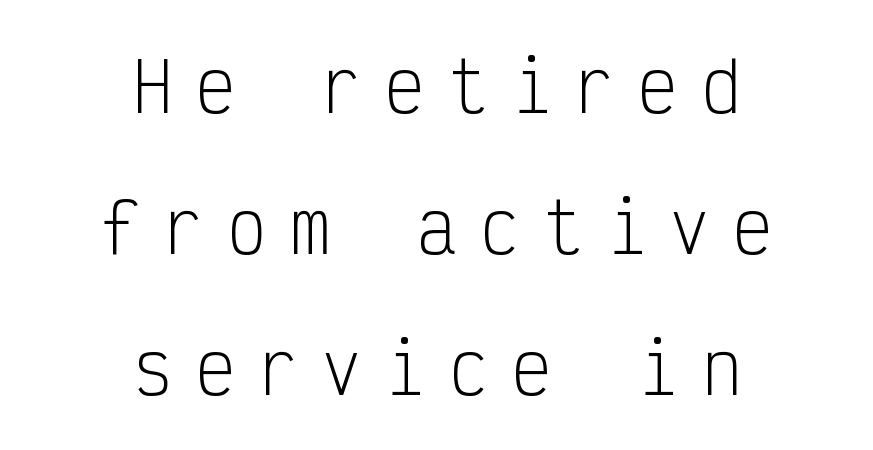
No heavy texture on the line: the type isn't bold. Is there any slant? The stems are plumb. Words appear elongated and porous because spacing is wide. Glance below the letters and you will spot only blank space. Reading down the column, the eye jumps a long way to each next line.
